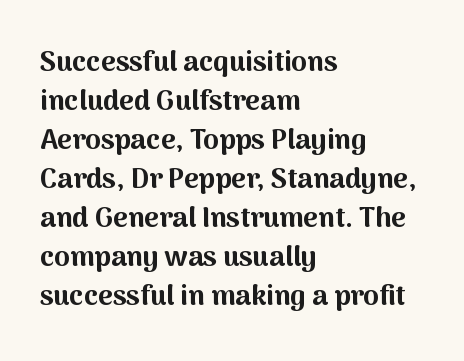
The image shows 28 px bold sans-serif type, upright; set left-aligned, normal line spacing (1.39x), normal letter spacing, not underlined; medium stroke contrast and a medium x-height.
